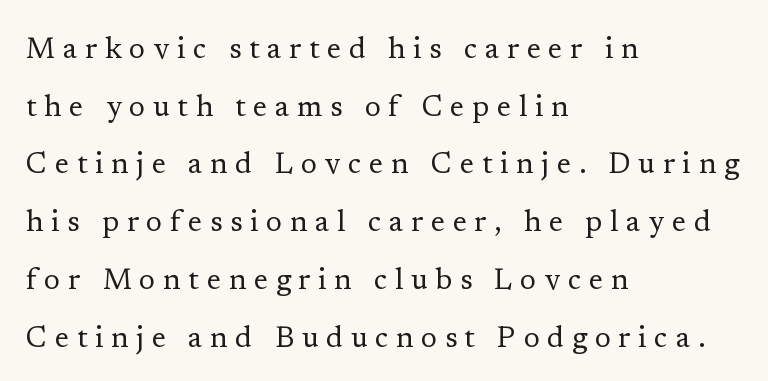
Notice how the stems are strictly vertical — no italics here. The rendering uses natural spacing where letterforms have individual widths. Compared with a centered layout, this one pins lines to the left instead. Quick note: interline space is abundant. Compared with a typical body face, this is equally light or lighter still.
